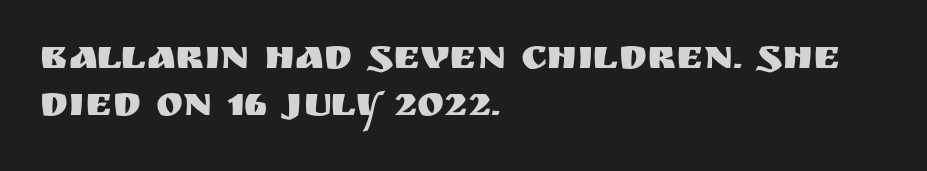
{"serif": "no", "italic": "no", "width": "normal", "stroke_contrast": "medium", "x_height": "large", "monospaced": "no", "underline": "no", "align": "left", "line_spacing": "tight", "line_spacing_ratio": 1.14, "letter_spacing": "normal", "letter_spacing_em": 0.0, "glyph_px": 41}
